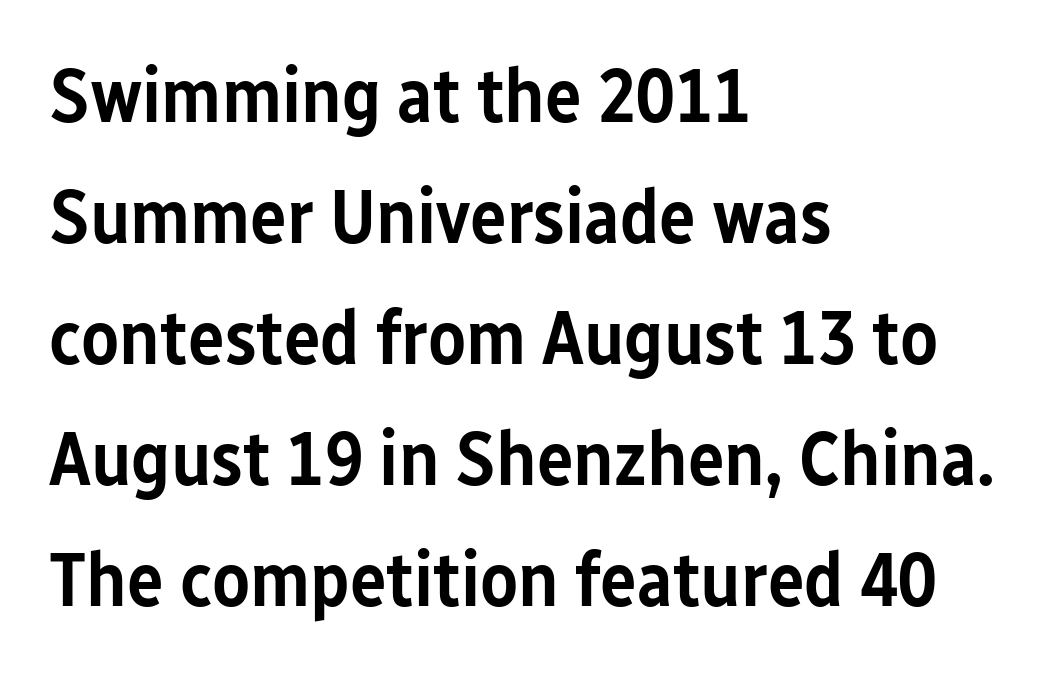
{"serif": "no", "italic": "no", "bold": "semi", "weight": "semibold", "width": "condensed", "stroke_contrast": "low", "x_height": "medium", "monospaced": "no", "underline": "no", "align": "left", "line_spacing": "normal", "line_spacing_ratio": 1.57, "letter_spacing": "normal", "letter_spacing_em": 0.0, "glyph_px": 77}
